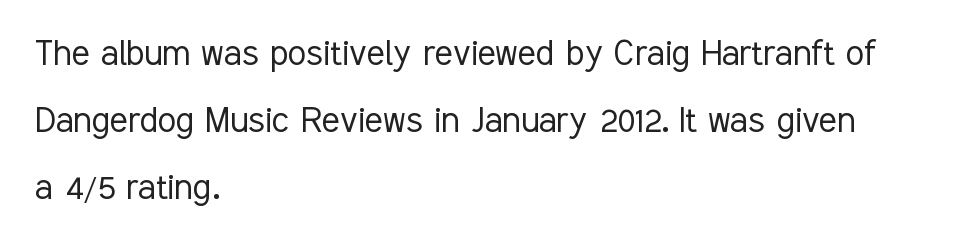
{"serif": "no", "italic": "no", "bold": "no", "weight": "light", "width": "condensed", "stroke_contrast": "low", "x_height": "medium", "monospaced": "no", "underline": "no", "align": "left", "line_spacing": "normal", "line_spacing_ratio": 1.59, "letter_spacing": "normal", "letter_spacing_em": 0.0, "glyph_px": 42}
